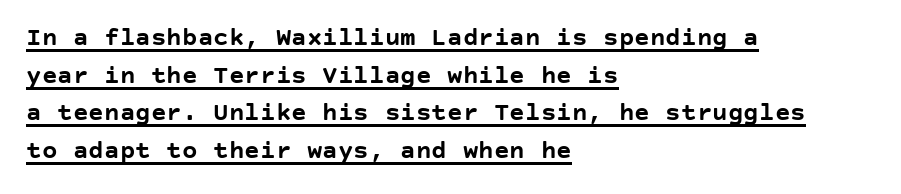
Q: Is the text bold? A: Yes.
Q: Is the text italic (slanted)? A: No, it is upright.
Q: Is the text underlined? A: Yes.
Q: How is the paragraph aligned? A: Left-aligned.
Q: Is the spacing between letters normal or unusually wide? A: Normal.
Q: Is the spacing between lines tight, normal or loose? A: Normal.
